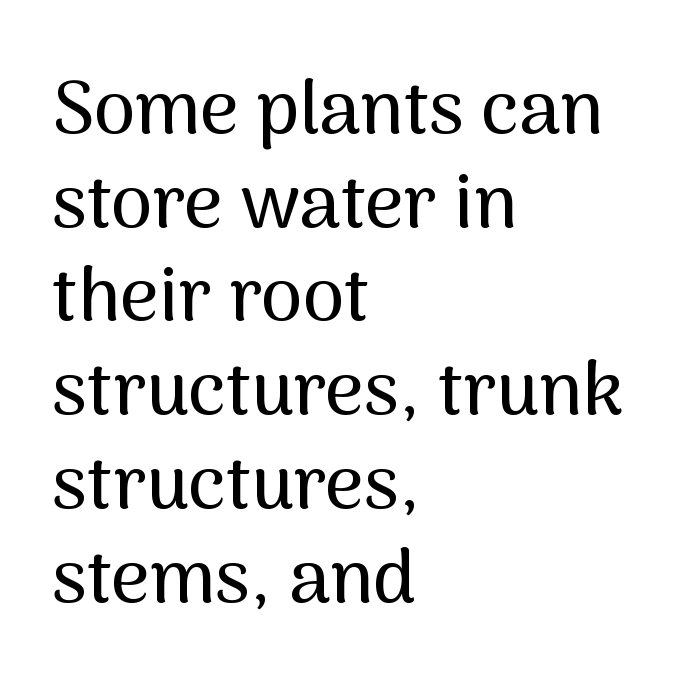
The image shows 75 px sans-serif type, upright; set left-aligned, normal line spacing (1.25x), normal letter spacing, not underlined; medium stroke contrast and a medium x-height.
